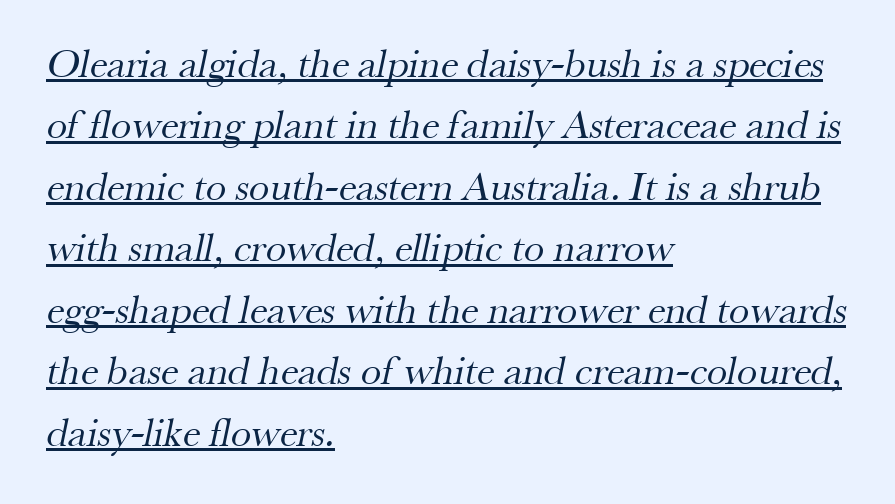
Quick note: interline space is typical. How are the letters spaced? Ordinarily, with no added tracking. Looks like regular typesetting: each glyph gets only the width it needs. Alignment: flush left. A typographer would call this underscored text.
